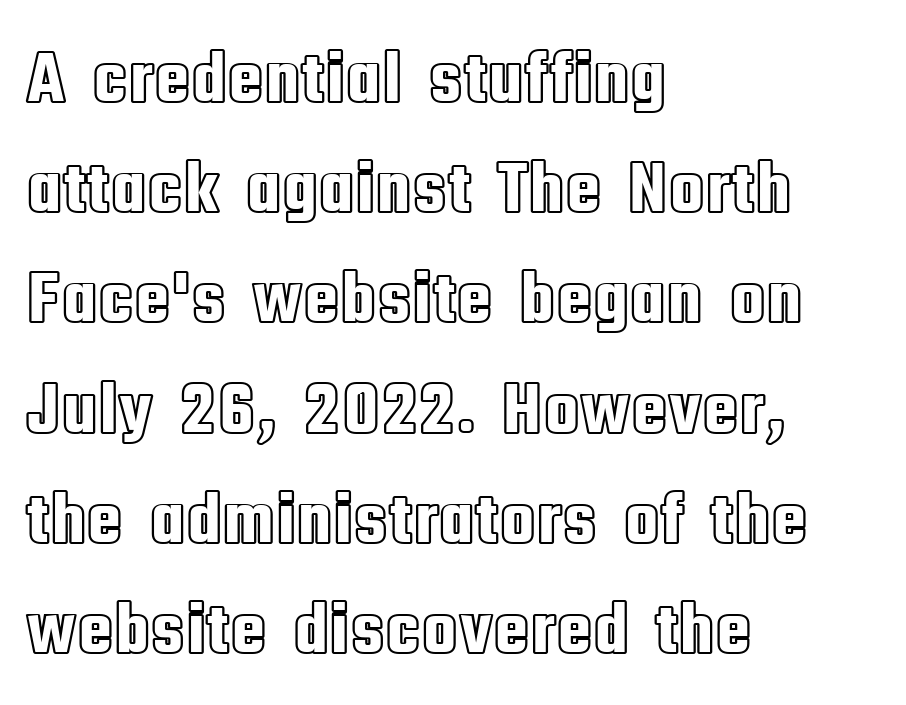
The image shows 75 px condensed type, upright; set left-aligned, normal line spacing (1.47x), normal letter spacing, not underlined; a large x-height.
